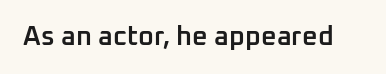
{"italic": "no", "bold": "semi", "underline": "no", "letter_spacing": "normal", "letter_spacing_em": 0.0, "glyph_px": 27}
